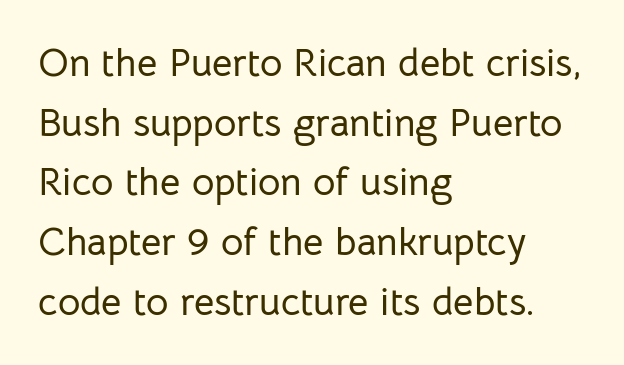
Proportional: the letters do not fall into vertical columns. Do the letters lean? They stand straight. Typeset ragged right — the left edge is the straight one. This is sans-serif lettering, the kind often seen on screens and signage. Each row of text sits above clean, open space. Observe the ordinary spacing: letters are neighbours, not strangers.
